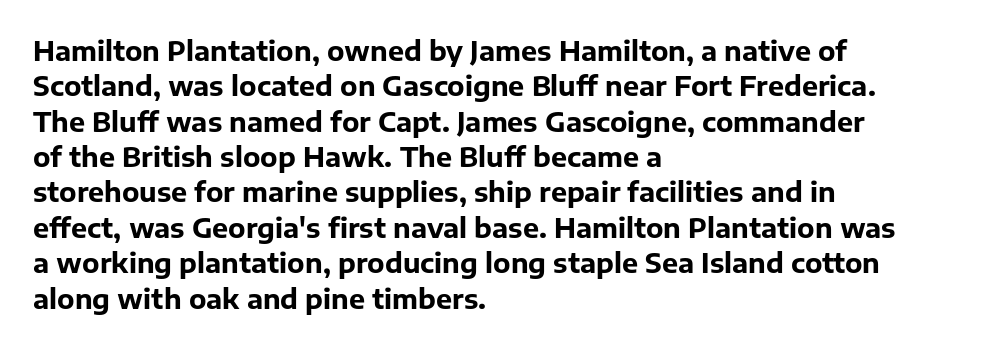
The image shows 27 px bold type, upright; set left-aligned, normal line spacing (1.31x), normal letter spacing, not underlined.
